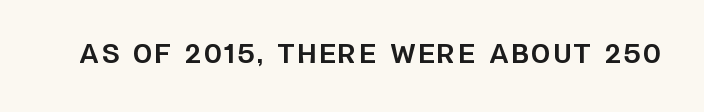
{"italic": "no", "bold": "yes", "underline": "no", "glyph_px": 25}
